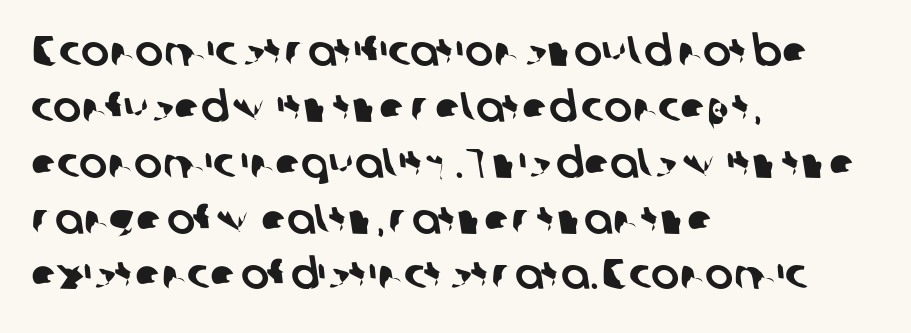
{"serif": "no", "width": "normal", "stroke_contrast": "low", "x_height": "medium", "monospaced": "no", "underline": "no", "align": "left", "line_spacing": "normal", "line_spacing_ratio": 1.33, "letter_spacing": "normal", "letter_spacing_em": 0.0, "glyph_px": 42}
